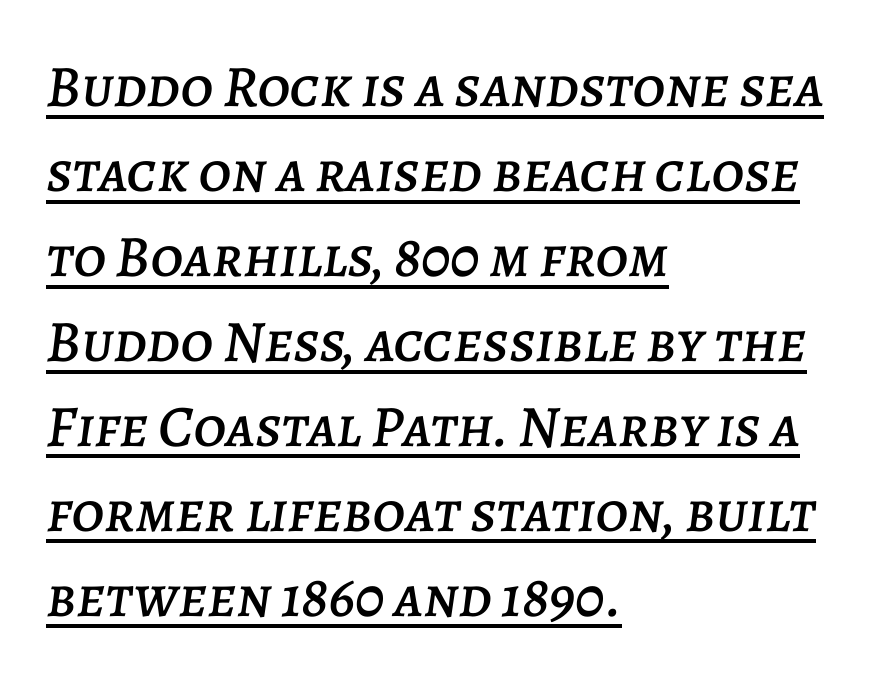
The image shows 59 px text type, italic (leaning right); set left-aligned, normal line spacing (1.44x), normal letter spacing, underlined; low stroke contrast and a large x-height.
